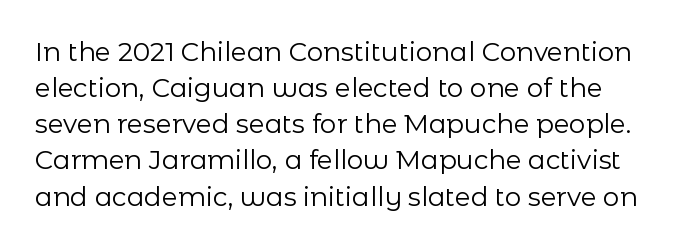
The leading is moderate, giving the passage an even texture. No chunkiness to these letters — they're not bold. Observe the ordinary spacing: letters are neighbours, not strangers. Words float on clear page, feet unadorned. Ordinary non-slanted type is in use.
